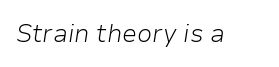
{"italic": "yes", "lean": "right", "slant_degrees": 9, "bold": "no", "underline": "no", "letter_spacing": "normal", "letter_spacing_em": 0.0, "glyph_px": 25}
